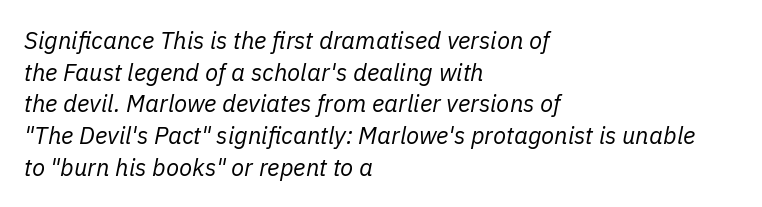
Q: Is the text bold? A: No.
Q: Is the text italic (slanted)? A: Yes, it leans right by about 11 degrees.
Q: Is the text underlined? A: No.
Q: How is the paragraph aligned? A: Left-aligned.
Q: Is the spacing between letters normal or unusually wide? A: Normal.
Q: Is the spacing between lines tight, normal or loose? A: Normal.
